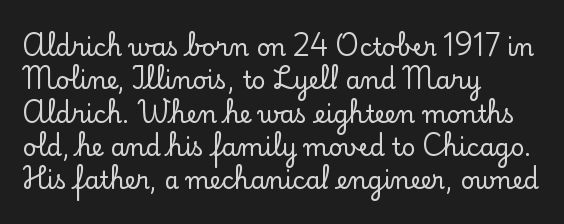
The image shows 24 px text type, upright; set left-aligned, normal line spacing (1.39x), normal letter spacing, not underlined.
